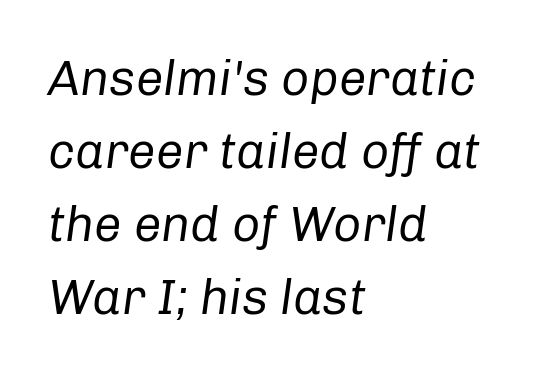
The image shows 49 px regular-weight type, italic (leaning right); set left-aligned, normal line spacing (1.49x), normal letter spacing, not underlined; low stroke contrast and a medium x-height.
